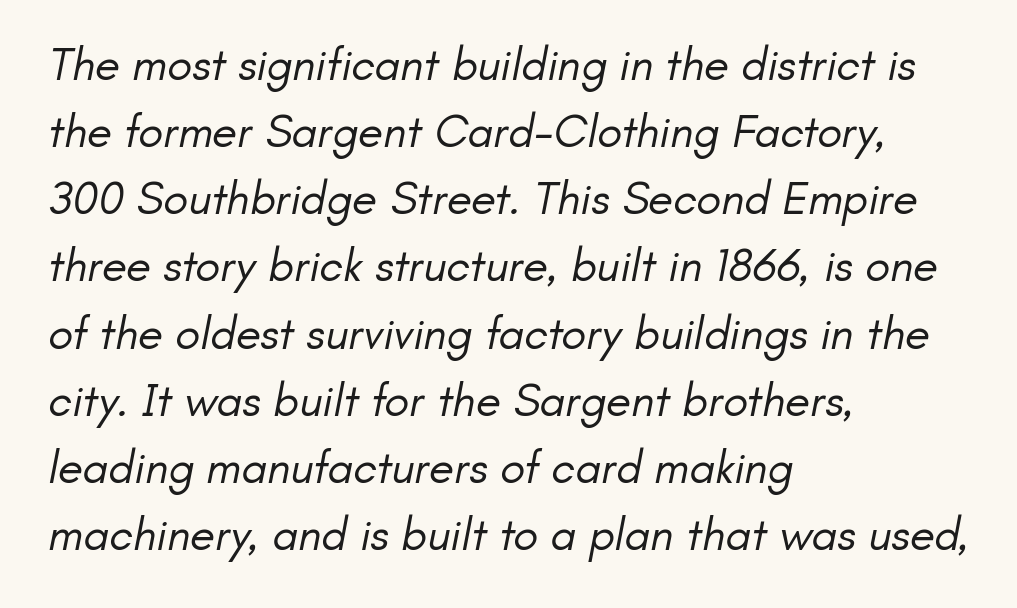
The rendering uses a moderate line-height, typical for paragraphs. Is the letter spacing exaggerated? No — it looks like the ordinary default. Unmarked baselines from the first word to the last. I'd call this a sans setting — the letters go barefoot. Horizontal alignment here is leftward, the default for most running prose. A quiet, ordinary-to-light weight characterises the typeface.
